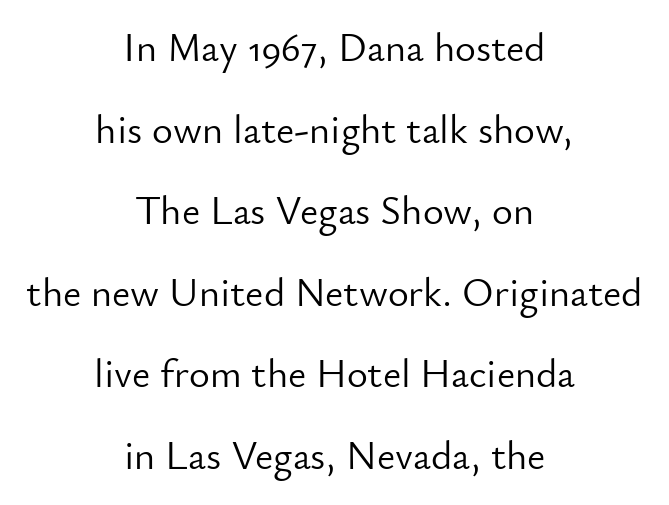
The image shows 40 px light sans-serif type, upright; set centered, loose line spacing (2.04x), normal letter spacing, not underlined; low stroke contrast and a small x-height.
